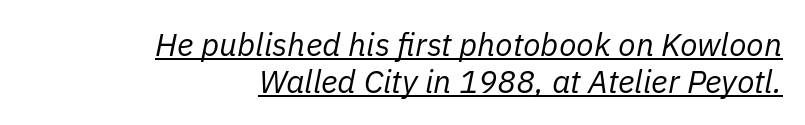
The image shows 32 px regular-weight type, italic (leaning right); set right-aligned, tight line spacing (1.15x), normal letter spacing, underlined; low stroke contrast and a medium x-height.
